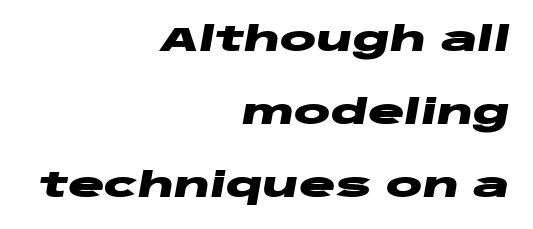
{"italic": "yes", "lean": "right", "slant_degrees": 10, "bold": "yes", "weight": "heavy", "width": "wide", "stroke_contrast": "low", "x_height": "large", "monospaced": "no", "underline": "no", "align": "right", "line_spacing": "loose", "line_spacing_ratio": 2.14, "letter_spacing": "normal", "letter_spacing_em": 0.0, "glyph_px": 34}
